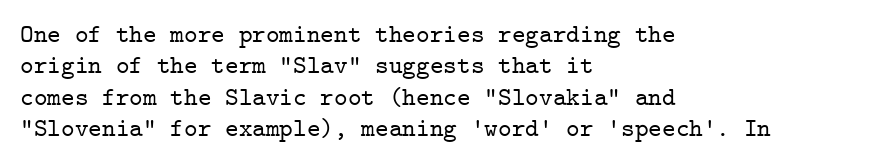
The image shows 26 px text type, upright; set left-aligned, line spacing 1.21x, normal letter spacing, not underlined.
